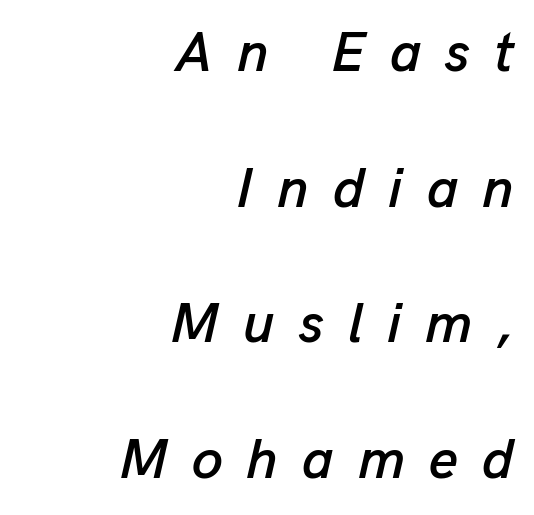
The image shows 56 px text type, italic (leaning right); set right-aligned, loose line spacing (2.42x), unusually wide letter spacing (+0.43 em), not underlined; low stroke contrast and a medium x-height.
